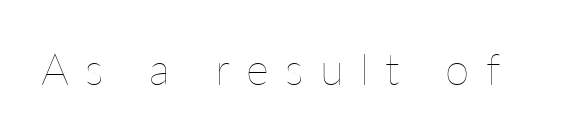
Glyph-to-glyph distance is far greater than everyday printed text. Does the lettering tilt? It doesn't — this is upright. Descender tails drop into unmarked territory. These glyphs show unthickened strokes, regular width or finer.
